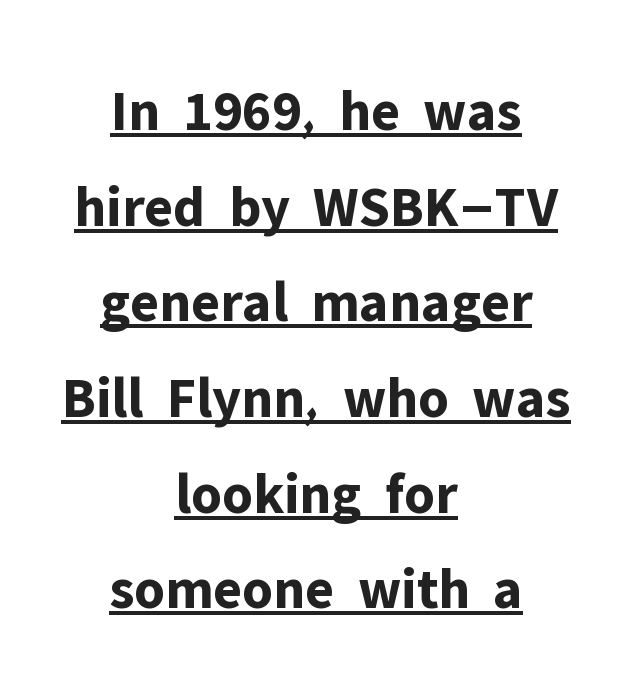
The image shows 58 px bold sans-serif type, upright; set centered, normal line spacing (1.65x), normal letter spacing, underlined; low stroke contrast and a medium x-height.
